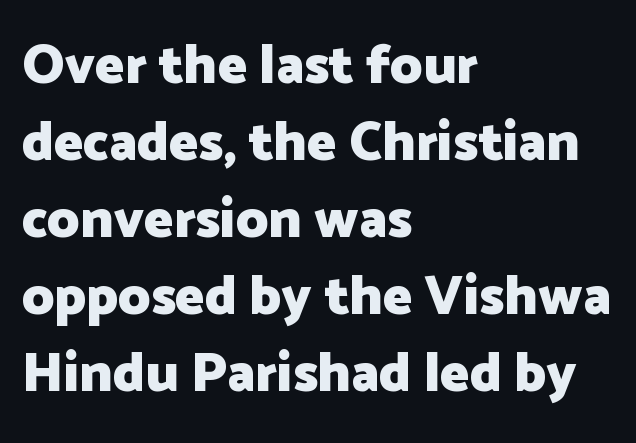
Left-aligned paragraph, ragged on the right. The passage shown is not underscored anywhere. The face used here is proportionally spaced, like ordinary book or web type. The rendering keeps characters at their native spacing.
